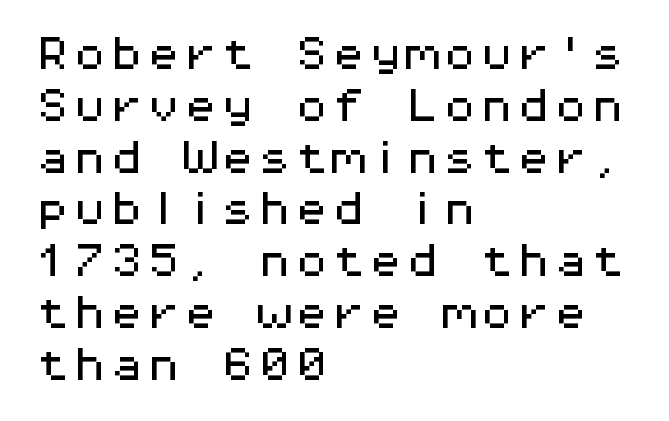
{"serif": "no", "italic": "no", "width": "wide", "stroke_contrast": "medium", "x_height": "medium", "monospaced": "yes", "underline": "no", "align": "left", "line_spacing": "normal", "line_spacing_ratio": 1.4, "letter_spacing": "normal", "letter_spacing_em": 0.0, "glyph_px": 37}
